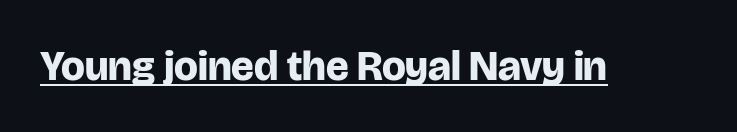
The image shows 42 px bold sans-serif type, upright; set normal letter spacing, underlined; low stroke contrast and a large x-height.
